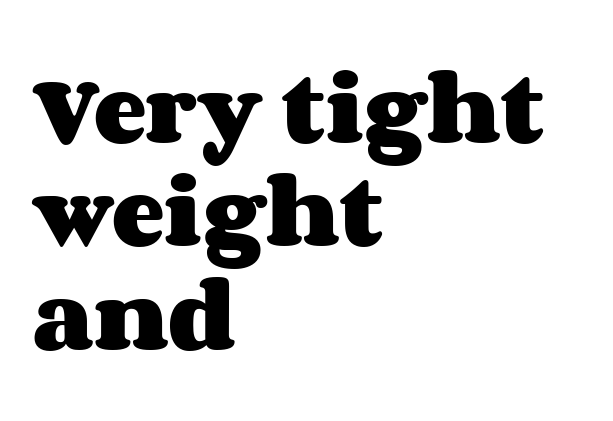
Q: Is the text bold? A: Yes.
Q: Is the text italic (slanted)? A: No, it is upright.
Q: Is the text underlined? A: No.
Q: How is the paragraph aligned? A: Left-aligned.
Q: Is the spacing between letters normal or unusually wide? A: Normal.
Q: Is the spacing between lines tight, normal or loose? A: Normal.
Q: Width (condensed, normal, or wide)? A: Wide.
Q: Stroke contrast? A: Medium.
Q: x-height? A: Large.
Q: Monospaced? A: No.
